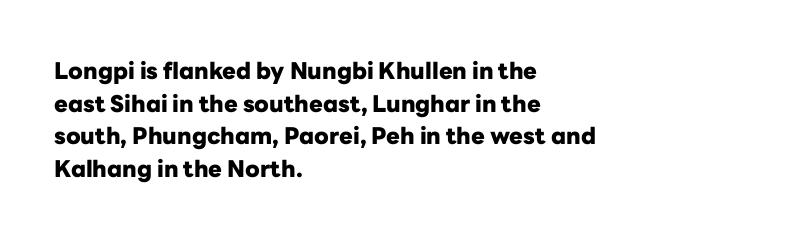
{"italic": "no", "bold": "yes", "underline": "no", "align": "left", "line_spacing": "normal", "line_spacing_ratio": 1.42, "letter_spacing": "normal", "letter_spacing_em": 0.0, "glyph_px": 23}
